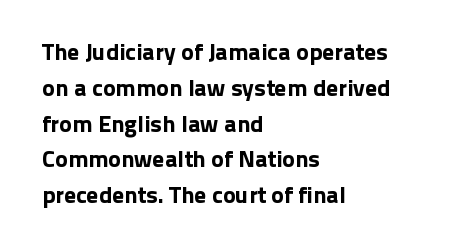
The image shows 24 px text type, upright; set left-aligned, normal line spacing (1.49x), normal letter spacing, not underlined.
